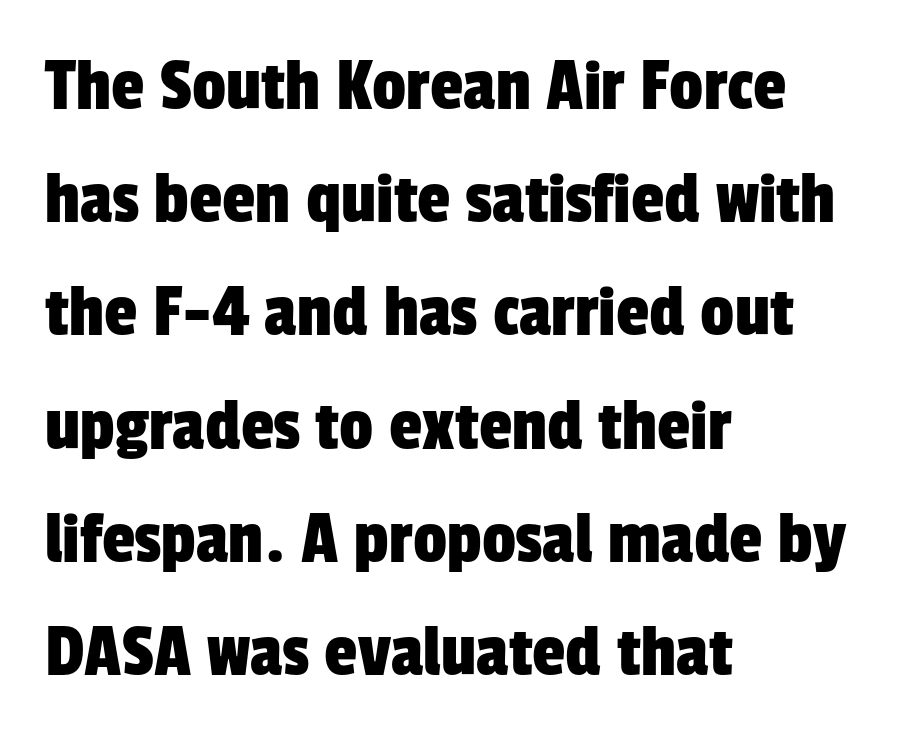
Q: Is the typeface a serif or a sans-serif typeface? A: Sans-serif.
Q: Is the text underlined? A: No.
Q: How is the paragraph aligned? A: Left-aligned.
Q: Is the spacing between letters normal or unusually wide? A: Normal.
Q: Is the spacing between lines tight, normal or loose? A: Normal.
Q: Width (condensed, normal, or wide)? A: Condensed.
Q: Stroke contrast? A: Low.
Q: x-height? A: Medium.
Q: Monospaced? A: No.
